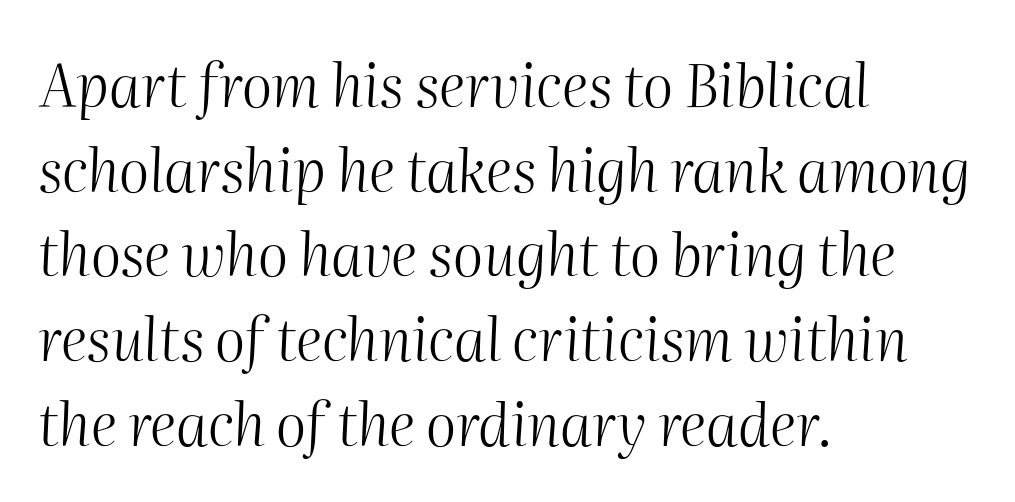
{"italic": "yes", "lean": "right", "slant_degrees": 2, "bold": "no", "weight": "light", "width": "normal", "stroke_contrast": "medium", "x_height": "medium", "monospaced": "no", "underline": "no", "align": "left", "line_spacing": "normal", "line_spacing_ratio": 1.46, "letter_spacing": "normal", "letter_spacing_em": 0.0, "glyph_px": 58}
